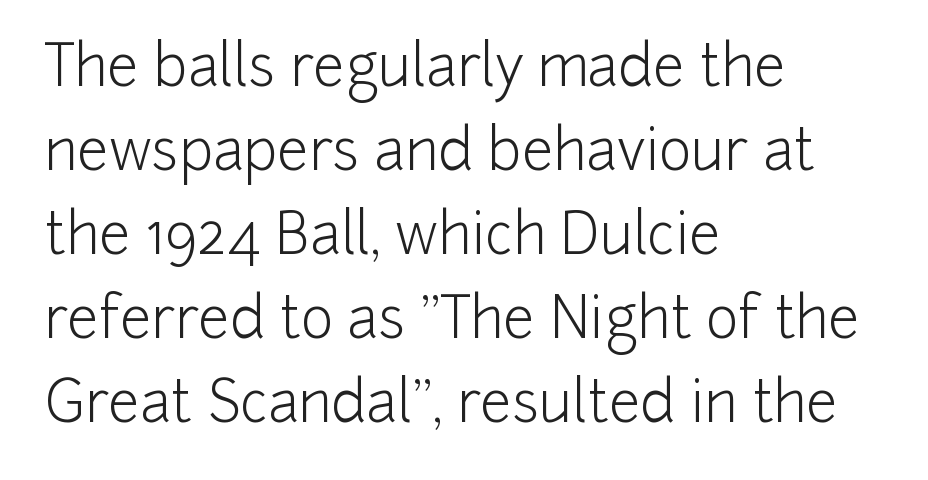
The rendering uses natural spacing where letterforms have individual widths. The foot of each line stays bare and open. The block of text has a typical density, with ordinary space between rows. Inter-character spacing is left at the font's built-in metrics. Typographically, this falls in the sans-serif category. No chunkiness to these letters — they're not bold.
